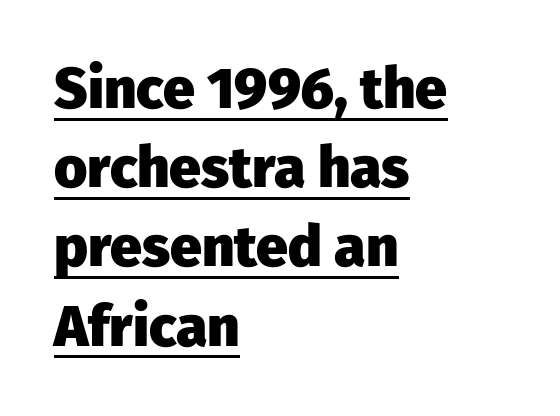
Each word holds together tightly as a unit, with standard inter-letter gaps. In CSS terms this would be text-align: left. What decoration does the sample have? An underline. The space between consecutive lines is moderate.
